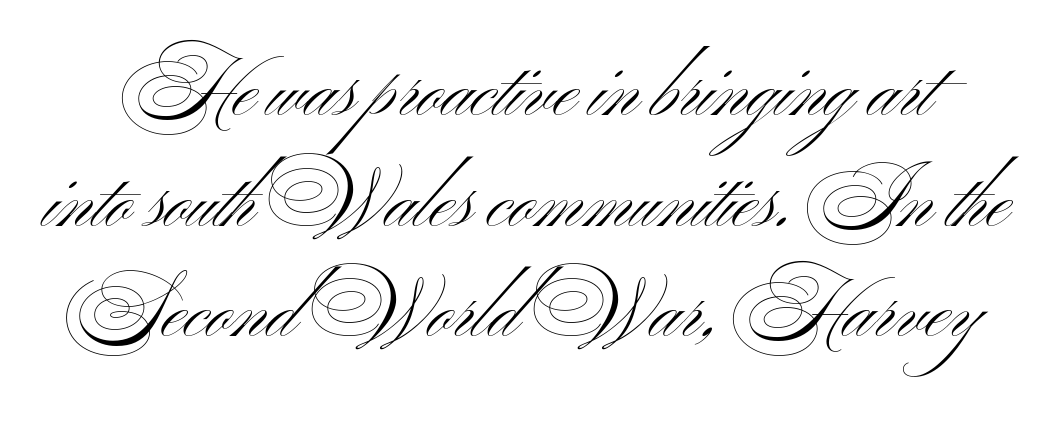
Q: Is the text bold? A: No.
Q: Is the text italic (slanted)? A: Yes.
Q: Is the typeface a serif or a sans-serif typeface? A: Sans-serif.
Q: Is the text underlined? A: No.
Q: Is the spacing between letters normal or unusually wide? A: Normal.
Q: Is the spacing between lines tight, normal or loose? A: Normal.
Q: Width (condensed, normal, or wide)? A: Wide.
Q: Stroke contrast? A: Medium.
Q: x-height? A: Small.
Q: Monospaced? A: No.
